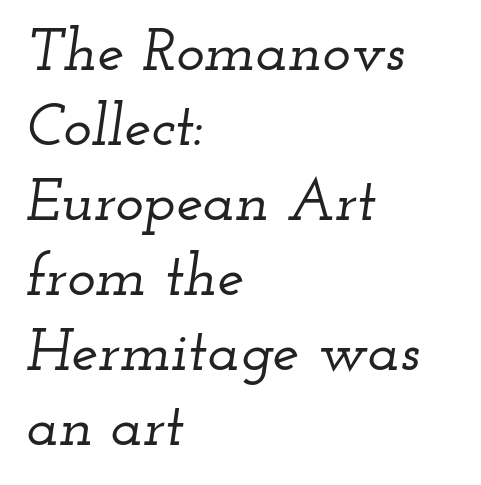
Successive baselines arrive at the customary interval. There's an unmistakable incline to the writing here. Line beginnings align vertically; line endings do not. Proportional: the letters do not fall into vertical columns. Does extra space separate the letters? No, they use regular spacing.
